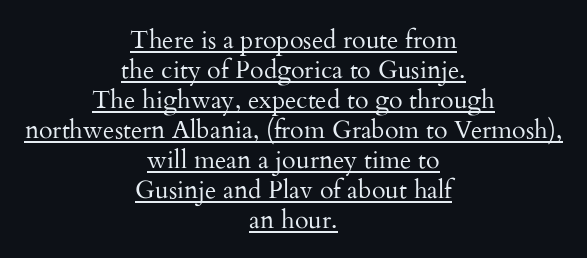
The image shows 25 px text type, upright; set centered, line spacing 1.2x, normal letter spacing, underlined.
